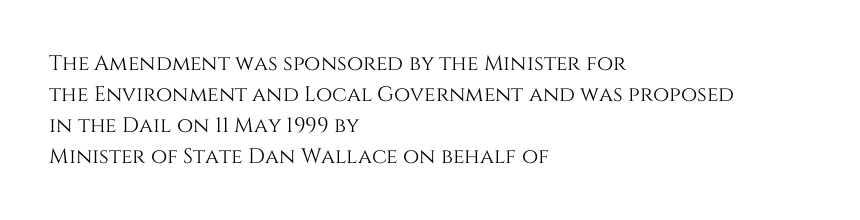
The image shows 21 px text type, upright; set left-aligned, normal line spacing (1.47x), normal letter spacing, not underlined.
